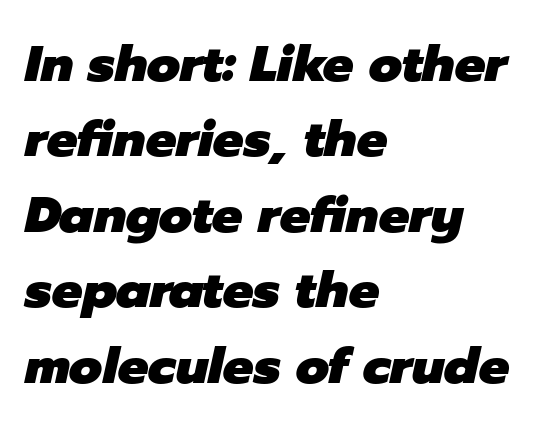
Compared with typical body copy, the letter spacing here is the same. Only glyphs here, with clear space below each row. Compared with ordinary roman type, these characters are visibly tilted. Is this a fixed-width face? No — the glyphs have proportional, varying widths. If you drew a ruler down the left edge, every line would touch it. Baseline-to-baseline distance is the conventional proportion of letter height.
